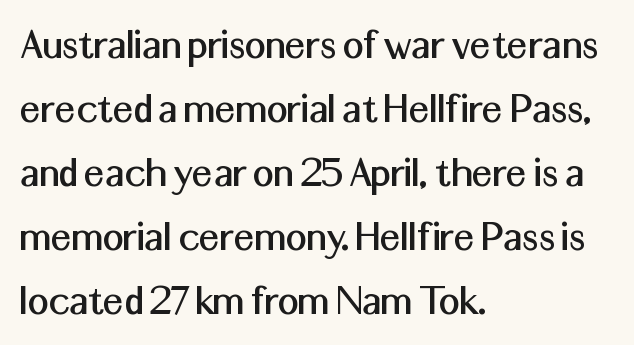
Does the leading feel generous? No, just average. A typesetter would call this proportional, since set widths differ per character. The characters display no serif detailing; their extremities are plain. These lines are set flush left with a ragged right edge. The lettering stays uniformly vertical, giving the passage a roman look. Look at the tracking — it's just the regular setting, nothing added.
